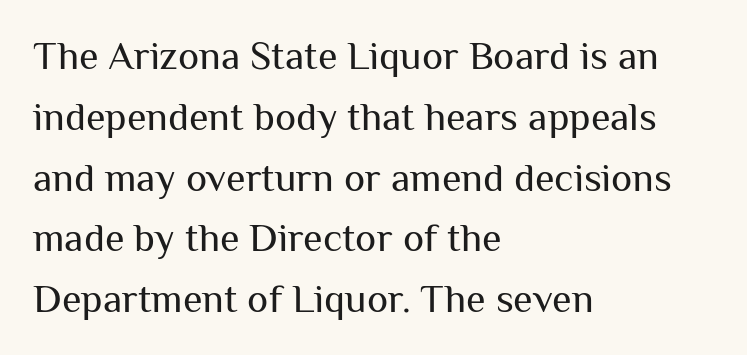
Q: Is the text bold? A: No.
Q: Is the text italic (slanted)? A: No, it is upright.
Q: Is the typeface a serif or a sans-serif typeface? A: Sans-serif.
Q: Is the text underlined? A: No.
Q: How is the paragraph aligned? A: Left-aligned.
Q: Is the spacing between letters normal or unusually wide? A: Normal.
Q: Is the spacing between lines tight, normal or loose? A: Normal.
Q: Width (condensed, normal, or wide)? A: Normal.
Q: Stroke contrast? A: Medium.
Q: x-height? A: Medium.
Q: Monospaced? A: No.
